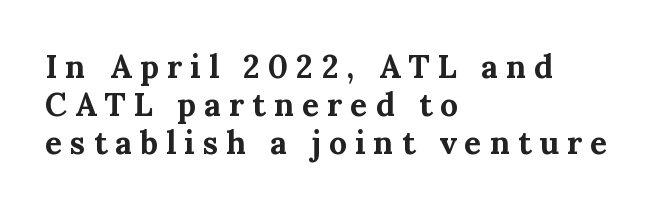
Q: Is the text bold? A: Yes.
Q: Is the text italic (slanted)? A: No, it is upright.
Q: Is the typeface a serif or a sans-serif typeface? A: Serif.
Q: Is the text underlined? A: No.
Q: How is the paragraph aligned? A: Left-aligned.
Q: Is the spacing between letters normal or unusually wide? A: Unusually wide.
Q: Width (condensed, normal, or wide)? A: Normal.
Q: Stroke contrast? A: Medium.
Q: x-height? A: Medium.
Q: Monospaced? A: No.
